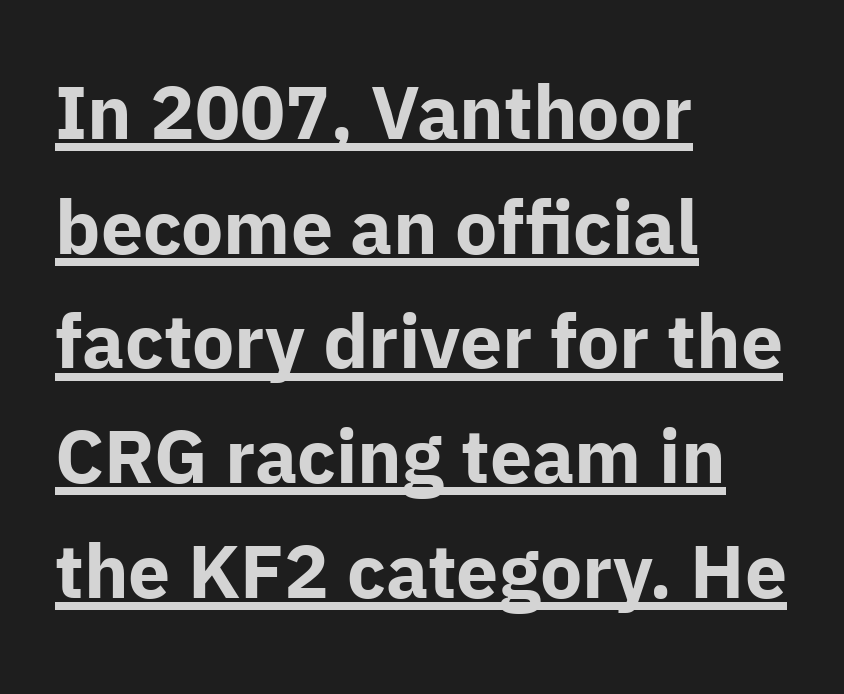
Q: Is the text bold? A: Yes.
Q: Is the text italic (slanted)? A: No, it is upright.
Q: Is the typeface a serif or a sans-serif typeface? A: Sans-serif.
Q: Is the text underlined? A: Yes.
Q: How is the paragraph aligned? A: Left-aligned.
Q: Is the spacing between letters normal or unusually wide? A: Normal.
Q: Is the spacing between lines tight, normal or loose? A: Normal.
Q: Width (condensed, normal, or wide)? A: Normal.
Q: Stroke contrast? A: Low.
Q: x-height? A: Medium.
Q: Monospaced? A: No.
